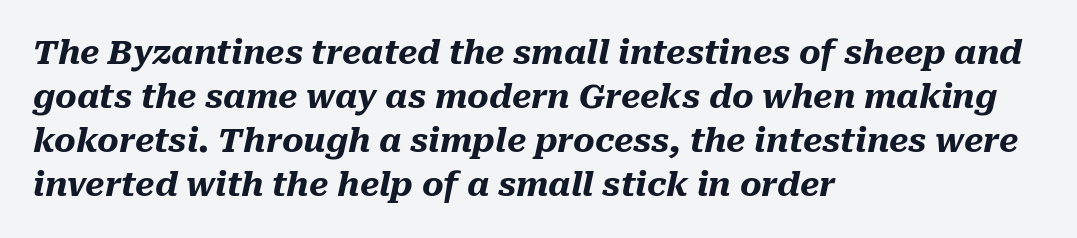
The image shows 33 px heavy type, italic (leaning right); set left-aligned, normal line spacing (1.33x), normal letter spacing, not underlined; medium stroke contrast and a medium x-height.
